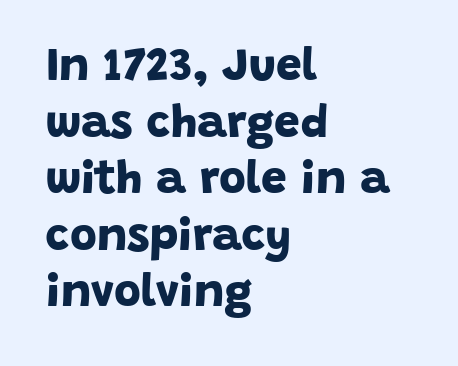
Q: Is the text bold? A: Yes.
Q: Is the typeface a serif or a sans-serif typeface? A: Sans-serif.
Q: Is the text underlined? A: No.
Q: How is the paragraph aligned? A: Left-aligned.
Q: Is the spacing between letters normal or unusually wide? A: Normal.
Q: Width (condensed, normal, or wide)? A: Normal.
Q: Stroke contrast? A: Low.
Q: x-height? A: Large.
Q: Monospaced? A: No.
